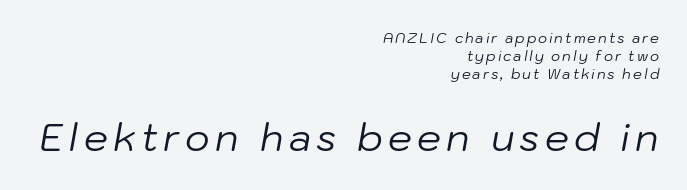
Q: Is the text bold? A: No.
Q: Is the text italic (slanted)? A: Yes, it leans right by about 10 degrees.
Q: Is the text underlined? A: No.
Q: How is the paragraph aligned? A: Right-aligned.
Q: Is the spacing between lines tight, normal or loose? A: Normal.
Q: Which block of text is set in a larger size, the first (top) or the second (bottom)? A: The second (bottom) one.
Q: Width (condensed, normal, or wide)? A: Normal.
Q: Stroke contrast? A: Low.
Q: x-height? A: Medium.
Q: Monospaced? A: No.
